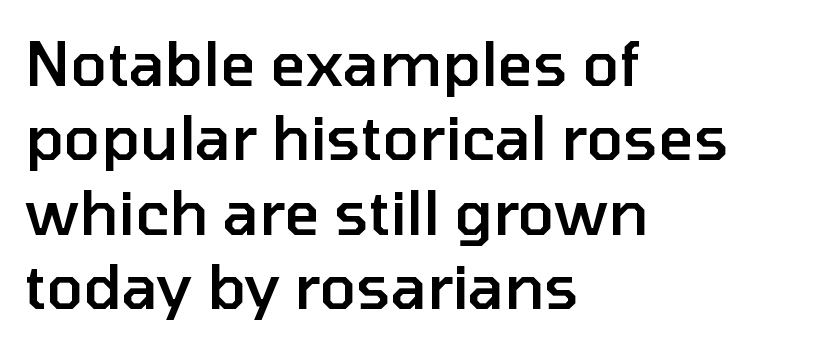
{"serif": "no", "italic": "no", "bold": "semi", "weight": "semibold", "width": "normal", "stroke_contrast": "low", "x_height": "medium", "monospaced": "no", "underline": "no", "align": "left", "line_spacing_ratio": 1.22, "letter_spacing": "normal", "letter_spacing_em": 0.0, "glyph_px": 61}
